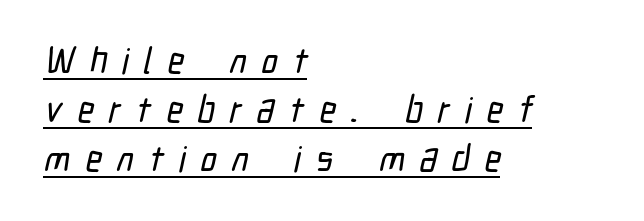
The image shows 36 px condensed sans-serif type; set left-aligned, normal line spacing (1.36x), unusually wide letter spacing (+0.41 em), underlined; low stroke contrast and a medium x-height.
